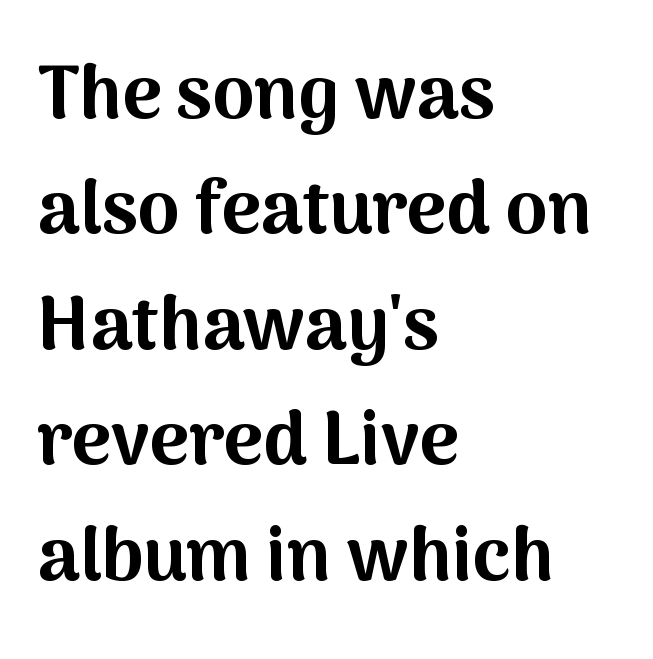
{"serif": "no", "italic": "no", "bold": "yes", "weight": "bold", "width": "normal", "stroke_contrast": "medium", "x_height": "medium", "monospaced": "no", "underline": "no", "align": "left", "line_spacing": "normal", "line_spacing_ratio": 1.54, "letter_spacing": "normal", "letter_spacing_em": 0.0, "glyph_px": 75}
